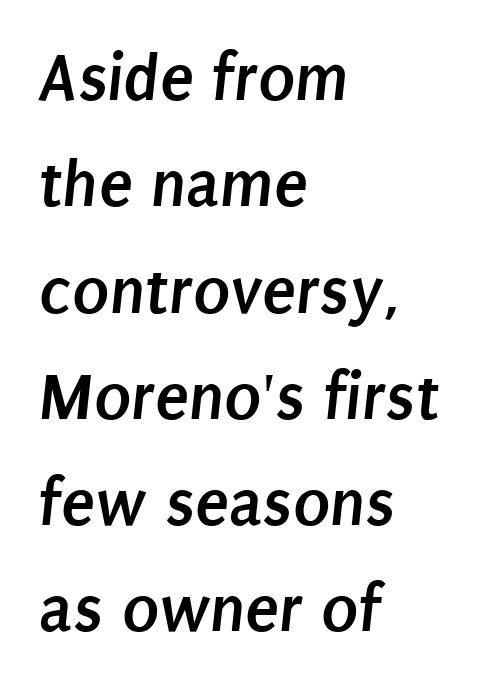
The image shows 69 px semibold, condensed sans-serif type; set left-aligned, normal line spacing (1.54x), normal letter spacing, not underlined; low stroke contrast and a large x-height.
